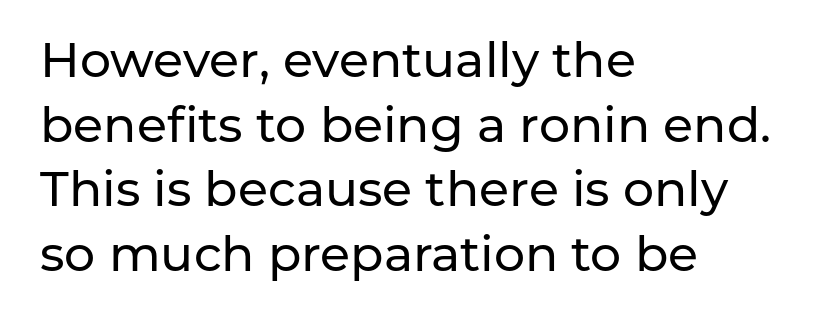
The image shows 49 px sans-serif type, upright; set left-aligned, normal line spacing (1.32x), normal letter spacing, not underlined; low stroke contrast and a medium x-height.
